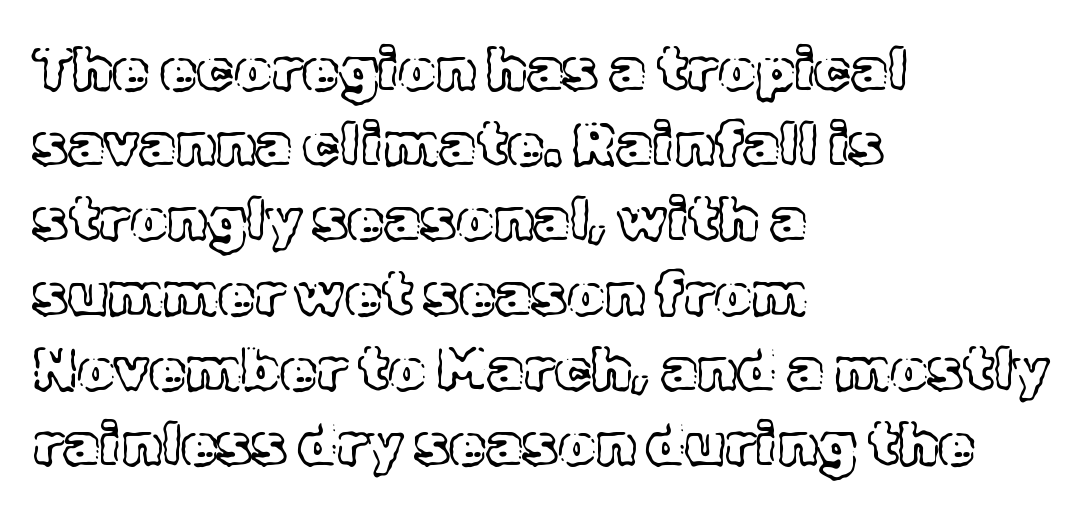
{"italic": "no", "width": "normal", "x_height": "medium", "monospaced": "no", "underline": "no", "align": "left", "line_spacing": "normal", "line_spacing_ratio": 1.27, "letter_spacing": "normal", "letter_spacing_em": 0.0, "glyph_px": 59}
